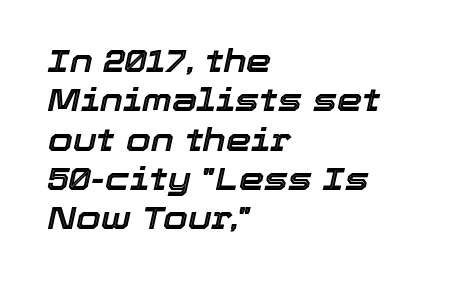
{"italic": "yes", "lean": "right", "slant_degrees": 12, "width": "normal", "x_height": "medium", "monospaced": "no", "underline": "no", "align": "left", "line_spacing_ratio": 1.23, "letter_spacing": "normal", "letter_spacing_em": 0.0, "glyph_px": 32}
